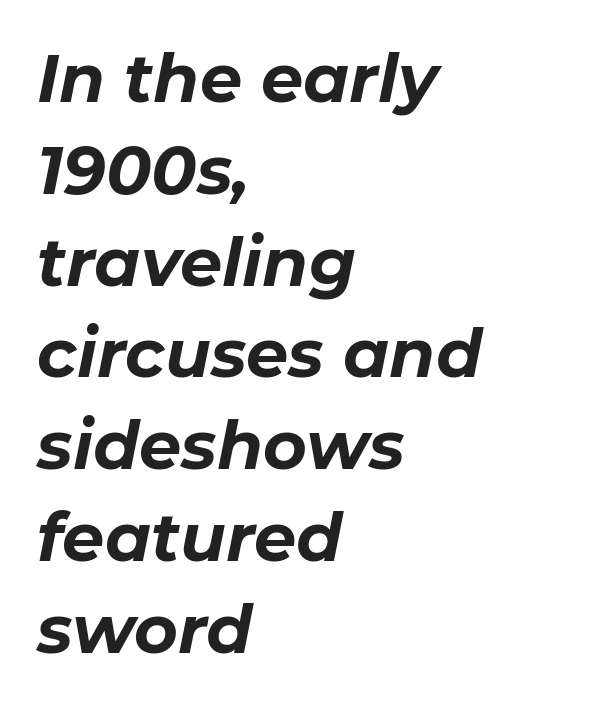
{"italic": "yes", "lean": "right", "slant_degrees": 11, "bold": "yes", "weight": "bold", "width": "normal", "stroke_contrast": "low", "x_height": "medium", "monospaced": "no", "underline": "no", "align": "left", "line_spacing": "normal", "line_spacing_ratio": 1.37, "letter_spacing": "normal", "letter_spacing_em": 0.0, "glyph_px": 67}
